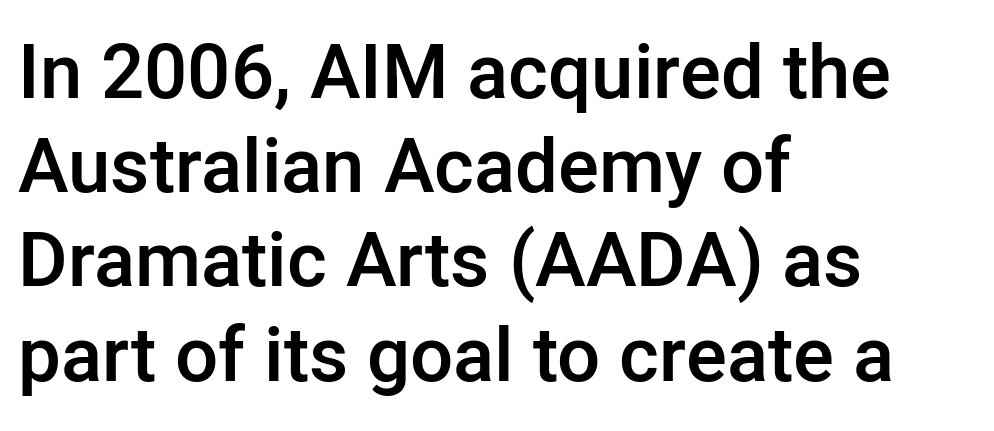
Letter spacing: default. Lines of text with bare space underneath. The rendering uses natural spacing where letterforms have individual widths. Firm but not heavy-handed strokes: this text is semibold.
